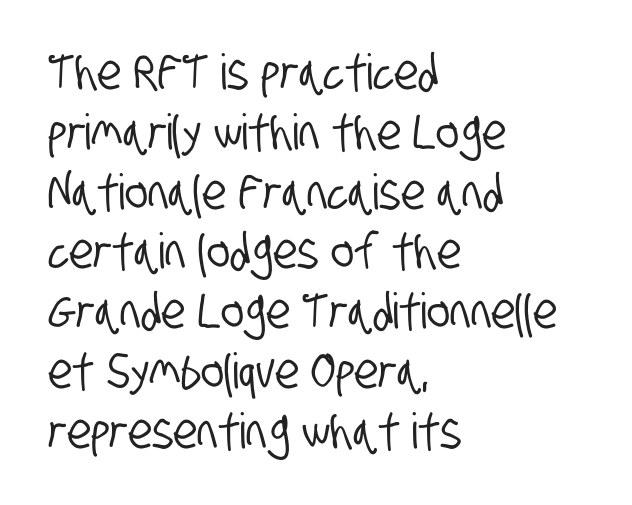
Q: Is the typeface a serif or a sans-serif typeface? A: Sans-serif.
Q: Is the text underlined? A: No.
Q: How is the paragraph aligned? A: Left-aligned.
Q: Is the spacing between letters normal or unusually wide? A: Normal.
Q: Width (condensed, normal, or wide)? A: Condensed.
Q: Stroke contrast? A: Low.
Q: x-height? A: Large.
Q: Monospaced? A: No.
